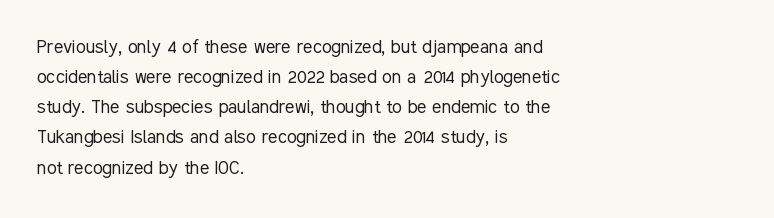
The letterforms sit shoulder to shoulder at normal distance. The space directly below the letters is spotless. Counters stay open thanks to moderate or lighter strokes. The vertical gap from one line to the next is medium. Ascenders rise straight up at ninety degrees. The ragged edge is on the right, which tells us the setting is flush left.
